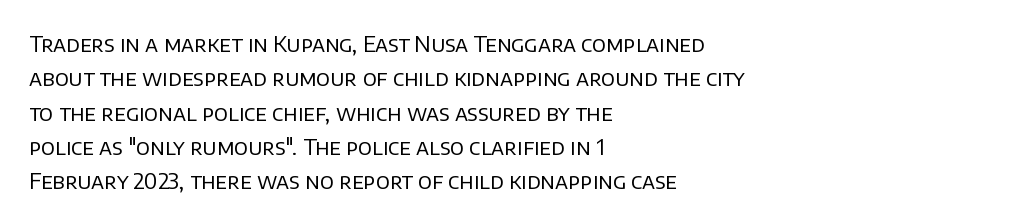
The image shows 22 px text type, upright; set left-aligned, normal line spacing (1.56x), normal letter spacing, not underlined.
